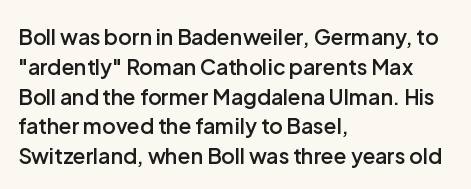
Every row of glyphs begins at an identical x-position on the left. Underlining? Definitely not there. What's the leading like? Ordinary, nothing unusual. The tracking reads as untouched default to a designer's eye. A fair bit of extra ink — the face is semibold, not bold.
